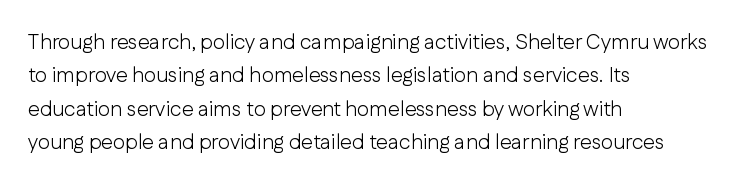
Q: Is the text bold? A: No.
Q: Is the text italic (slanted)? A: No, it is upright.
Q: Is the text underlined? A: No.
Q: How is the paragraph aligned? A: Left-aligned.
Q: Is the spacing between letters normal or unusually wide? A: Normal.
Q: Is the spacing between lines tight, normal or loose? A: Normal.
